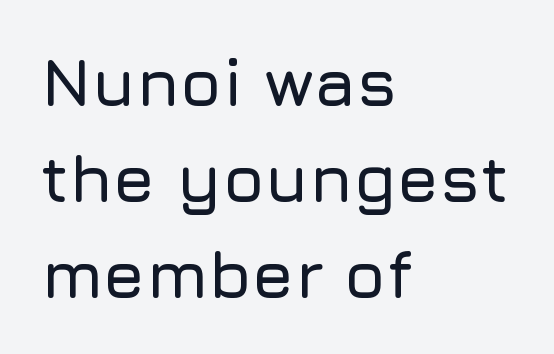
The image shows 67 px sans-serif type, upright; set left-aligned, normal line spacing (1.43x), normal letter spacing, not underlined; low stroke contrast and a medium x-height.
